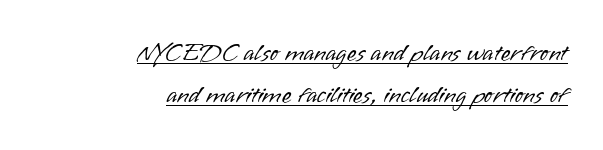
{"bold": "no", "underline": "yes", "align": "right", "line_spacing": "normal", "line_spacing_ratio": 1.69, "letter_spacing": "normal", "letter_spacing_em": 0.0, "glyph_px": 25}
